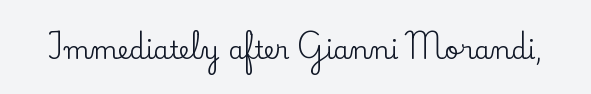
The image shows 25 px text type, upright; set normal letter spacing, not underlined.
